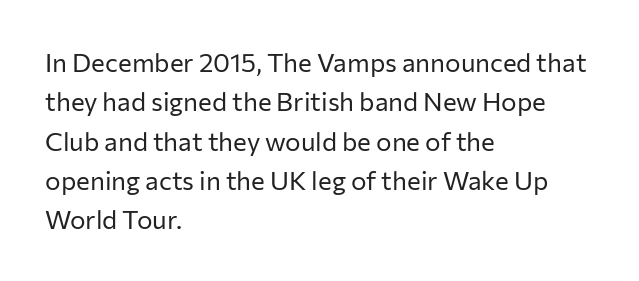
A typesetter would mark this as roman, not italic. Does the leading feel generous? No, just average. The typesetter chose a ragged-right arrangement here. The gaps between neighbouring characters are ordinary and unremarkable. Is this a heavy cut? Hardly; it is regular or lighter. The space directly below the letters is spotless.
